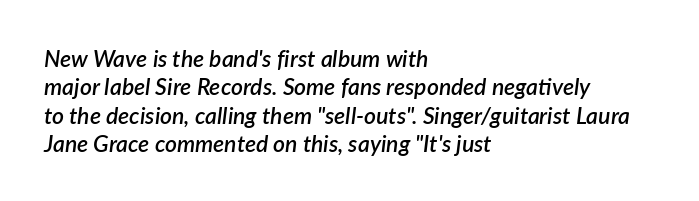
The image shows 23 px text type, italic (leaning right); set left-aligned, line spacing 1.23x, normal letter spacing, not underlined.
